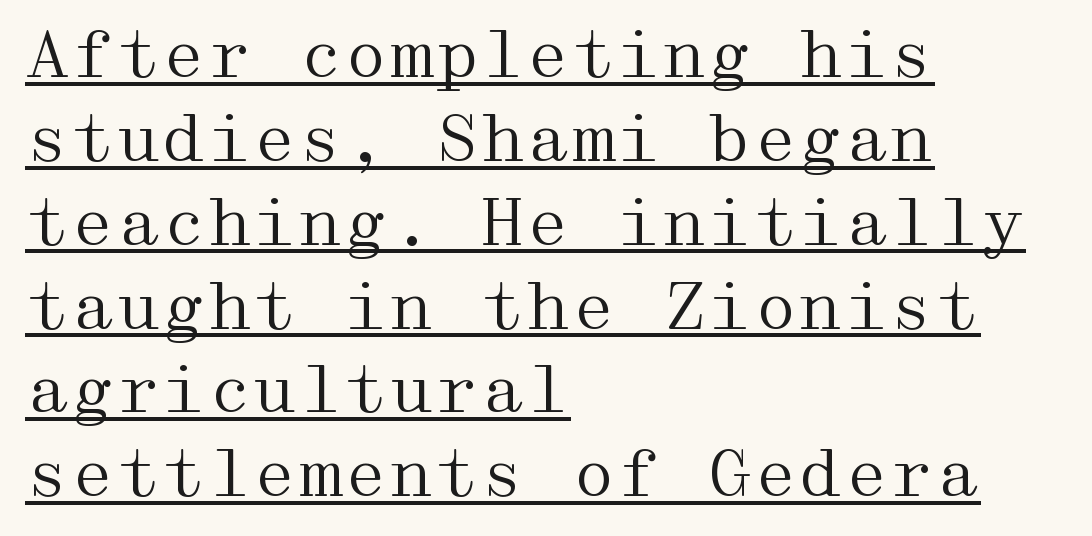
Counters stay open thanks to moderate or lighter strokes. A typesetter would call this leading conventional body-copy spacing. This is underlined copy, the kind a proofreader might mark for attention. Check where the strokes stop: tiny serifs finish them off.
